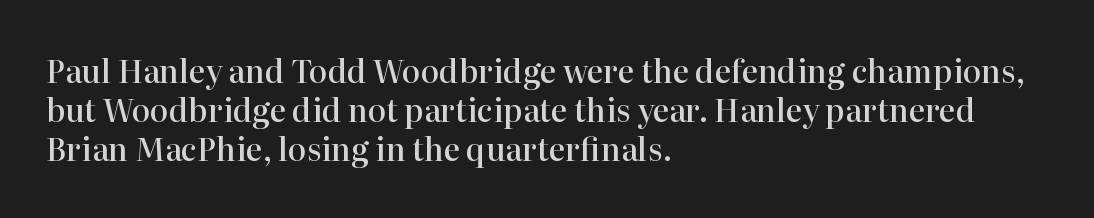
Rows of type keep a routine distance in the vertical direction. Alignment: flush left. Does the type have serifs? Yes, each stem ends in a small foot. These lines are rendered in a variable-pitch font.
